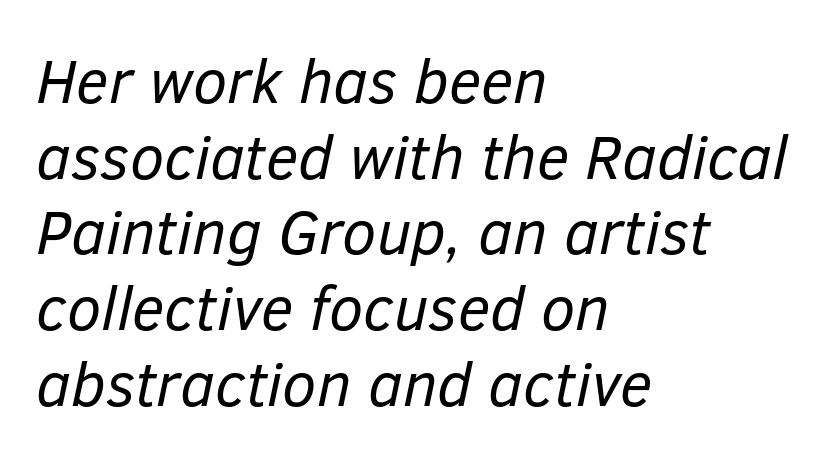
The image shows 62 px regular-weight type, italic (leaning right); set left-aligned, line spacing 1.22x, normal letter spacing, not underlined; low stroke contrast and a medium x-height.
